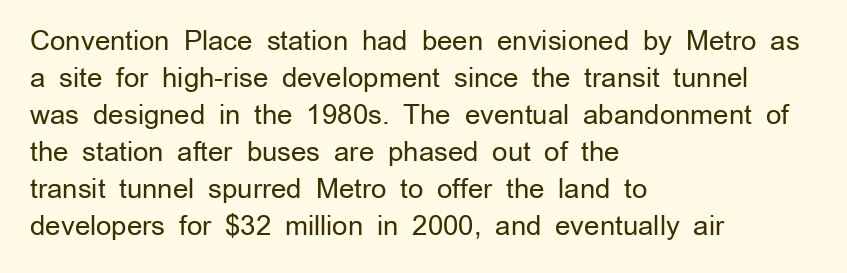
{"italic": "no", "bold": "no", "underline": "no", "align": "left", "line_spacing": "normal", "line_spacing_ratio": 1.37, "letter_spacing": "normal", "letter_spacing_em": 0.0, "glyph_px": 27}
